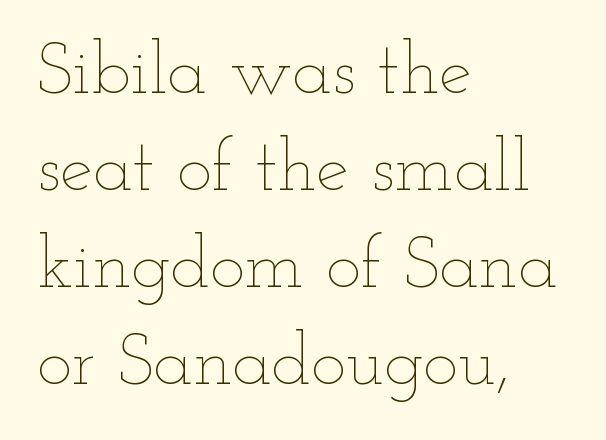
Q: Is the text bold? A: No.
Q: Is the text italic (slanted)? A: No, it is upright.
Q: Is the text underlined? A: No.
Q: How is the paragraph aligned? A: Left-aligned.
Q: Is the spacing between letters normal or unusually wide? A: Normal.
Q: Is the spacing between lines tight, normal or loose? A: Normal.
Q: Width (condensed, normal, or wide)? A: Wide.
Q: Stroke contrast? A: Low.
Q: x-height? A: Small.
Q: Monospaced? A: No.
